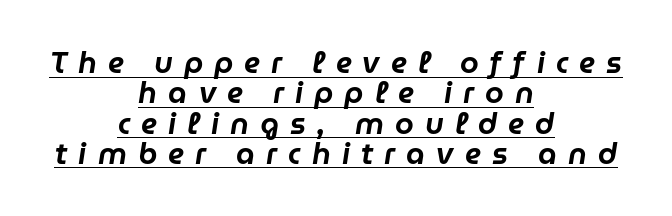
Designer's note — italics engaged. The rag falls on both sides of this text block equally. Tracking value appears strongly positive — letters spread wide. Each letter keeps its own natural width here, so spacing adapts to shape. Compared with undecorated copy, this sample adds a rule below the words. Whoever set this chose condensed vertical rhythm over breathing room.
